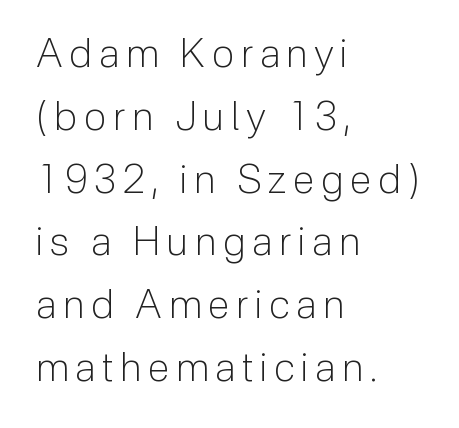
Leading: standard. The glyphs in this specimen are sans serif. Varying glyph widths throughout — classic text-font behaviour. Reading down the block, your eye returns to a fixed left position each line.
